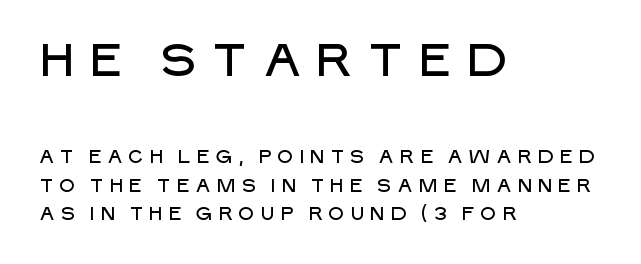
Beneath every word, the page is bare. What kind of face is this? One without serifs — a sans. A student would notice the top passage is typeset larger than what follows. These lines are rendered in a variable-pitch font.
